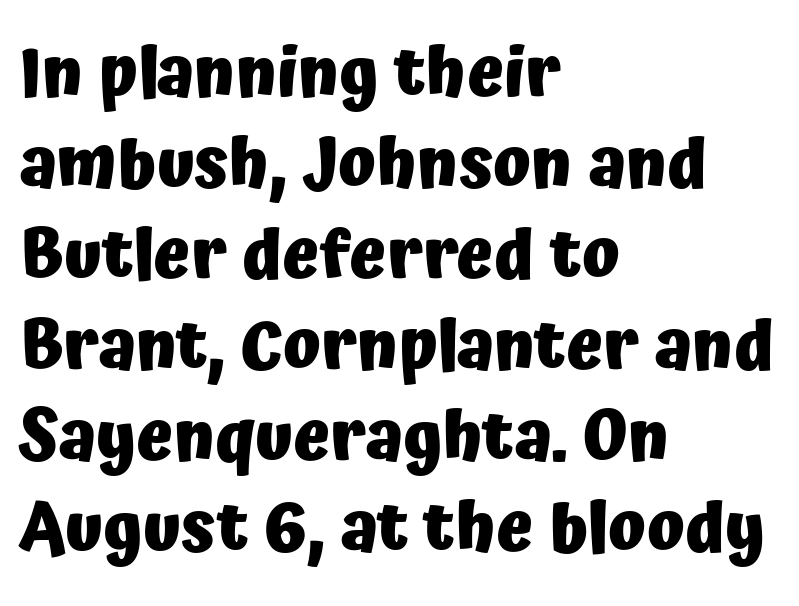
Q: Is the text bold? A: Yes.
Q: Is the text italic (slanted)? A: No, it is upright.
Q: Is the typeface a serif or a sans-serif typeface? A: Sans-serif.
Q: Is the text underlined? A: No.
Q: How is the paragraph aligned? A: Left-aligned.
Q: Is the spacing between letters normal or unusually wide? A: Normal.
Q: Is the spacing between lines tight, normal or loose? A: Normal.
Q: Width (condensed, normal, or wide)? A: Normal.
Q: Stroke contrast? A: Low.
Q: x-height? A: Medium.
Q: Monospaced? A: No.
